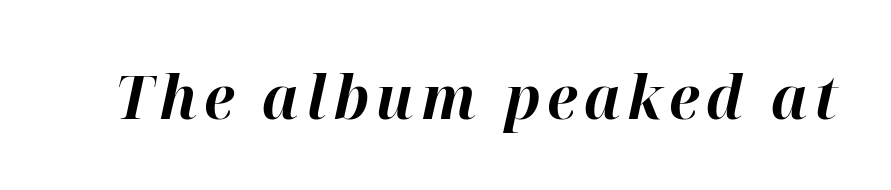
{"italic": "yes", "lean": "right", "slant_degrees": 12, "bold": "yes", "weight": "bold", "width": "normal", "stroke_contrast": "high", "x_height": "medium", "monospaced": "no", "underline": "no", "glyph_px": 61}
